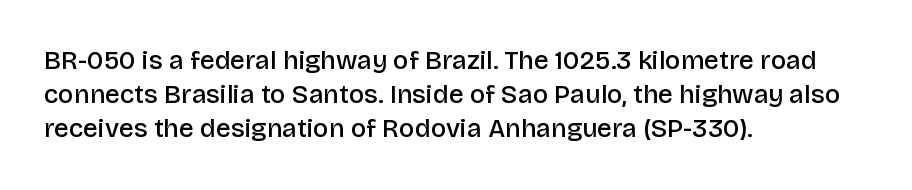
{"italic": "no", "bold": "semi", "underline": "no", "align": "left", "line_spacing": "normal", "line_spacing_ratio": 1.31, "letter_spacing": "normal", "letter_spacing_em": 0.0, "glyph_px": 26}
